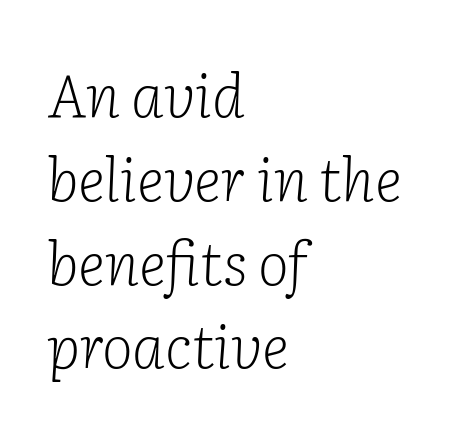
Q: Is the text bold? A: No.
Q: Is the text italic (slanted)? A: Yes, it leans right by about 2 degrees.
Q: Is the typeface a serif or a sans-serif typeface? A: Serif.
Q: Is the text underlined? A: No.
Q: How is the paragraph aligned? A: Left-aligned.
Q: Is the spacing between letters normal or unusually wide? A: Normal.
Q: Is the spacing between lines tight, normal or loose? A: Normal.
Q: Width (condensed, normal, or wide)? A: Normal.
Q: Stroke contrast? A: Low.
Q: x-height? A: Medium.
Q: Monospaced? A: No.
